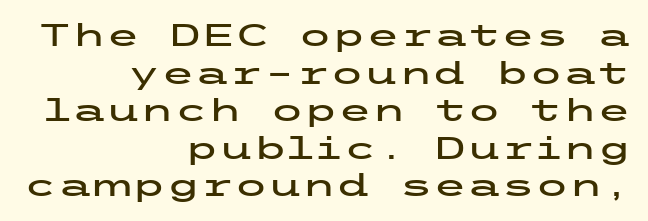
The image shows 31 px wide sans-serif type, upright; set right-aligned, line spacing 1.21x, normal letter spacing, not underlined; low stroke contrast and a medium x-height.
